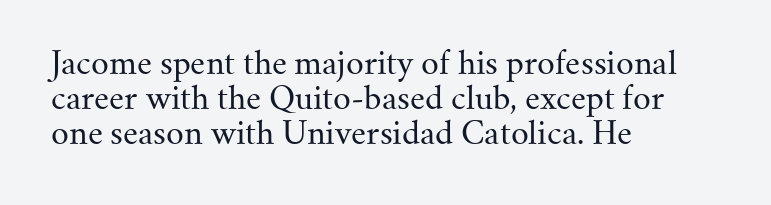
{"serif": "yes", "italic": "no", "bold": "no", "weight": "regular", "width": "normal", "stroke_contrast": "medium", "x_height": "small", "monospaced": "no", "underline": "no", "align": "left", "line_spacing": "tight", "line_spacing_ratio": 1.13, "letter_spacing": "normal", "letter_spacing_em": 0.0, "glyph_px": 31}
